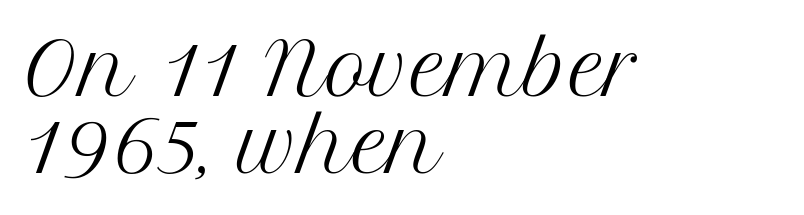
{"bold": "no", "weight": "regular", "width": "normal", "stroke_contrast": "medium", "x_height": "medium", "monospaced": "no", "underline": "no", "align": "left", "line_spacing": "tight", "line_spacing_ratio": 1.05, "letter_spacing": "normal", "letter_spacing_em": 0.0, "glyph_px": 73}
